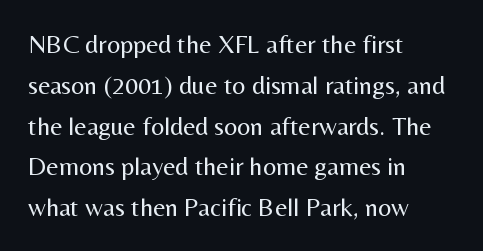
{"italic": "no", "bold": "no", "underline": "no", "align": "left", "line_spacing": "normal", "line_spacing_ratio": 1.57, "letter_spacing": "normal", "letter_spacing_em": 0.0, "glyph_px": 26}
